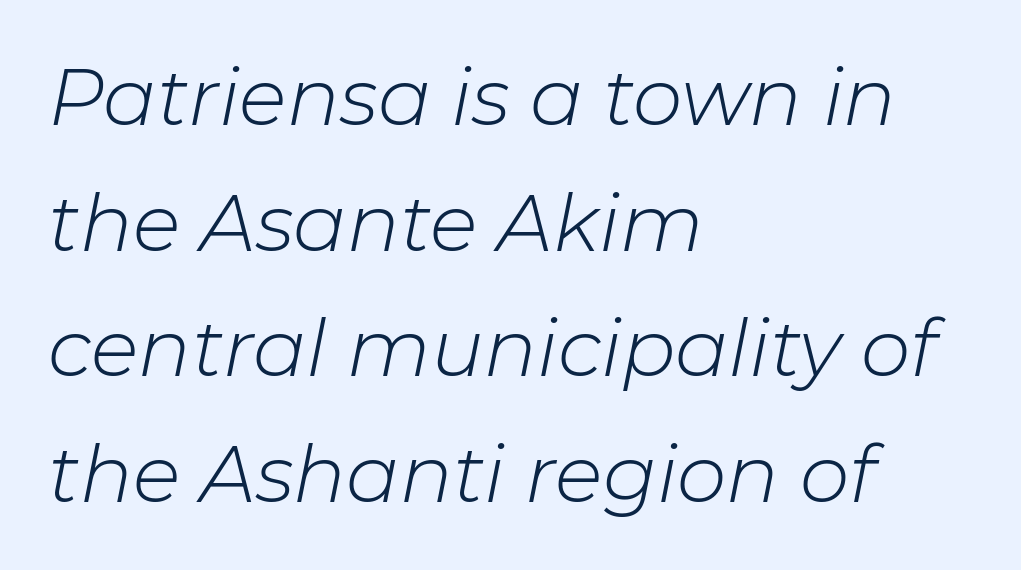
The image shows 79 px light type, italic (leaning right); set left-aligned, normal line spacing (1.59x), normal letter spacing, not underlined; low stroke contrast and a medium x-height.
